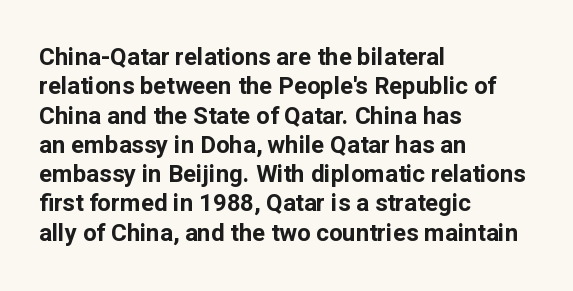
{"italic": "no", "bold": "yes", "underline": "no", "align": "left", "line_spacing_ratio": 1.22, "letter_spacing": "normal", "letter_spacing_em": 0.0, "glyph_px": 24}
